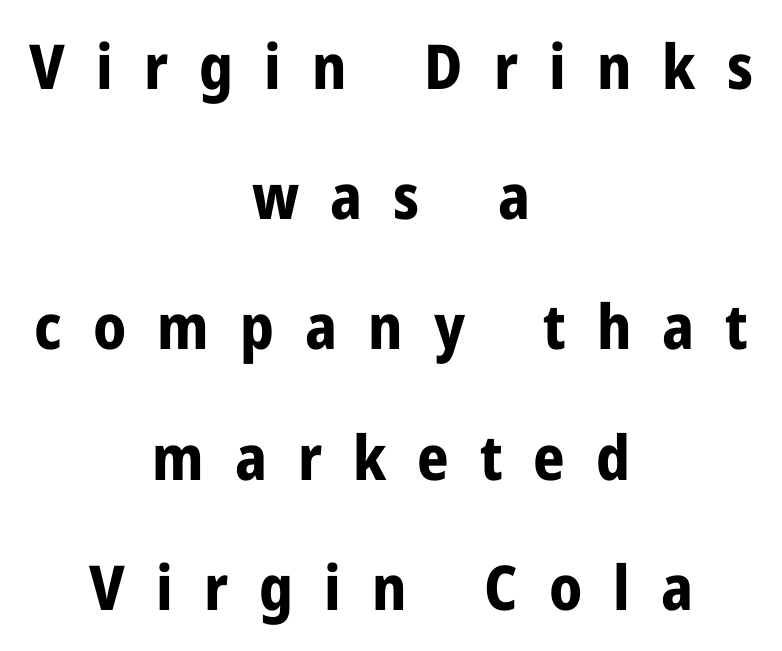
Q: Is the text bold? A: Yes.
Q: Is the text italic (slanted)? A: No, it is upright.
Q: Is the typeface a serif or a sans-serif typeface? A: Sans-serif.
Q: Is the text underlined? A: No.
Q: How is the paragraph aligned? A: Centered.
Q: Is the spacing between letters normal or unusually wide? A: Unusually wide.
Q: Is the spacing between lines tight, normal or loose? A: Loose.
Q: Width (condensed, normal, or wide)? A: Condensed.
Q: Stroke contrast? A: Low.
Q: x-height? A: Medium.
Q: Monospaced? A: No.
